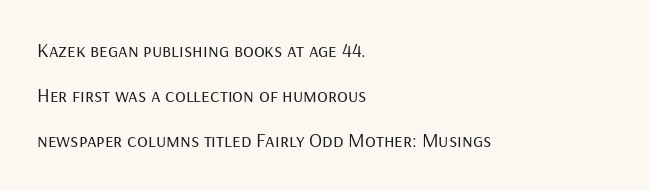
Q: Is the text bold? A: No.
Q: Is the text italic (slanted)? A: No, it is upright.
Q: Is the text underlined? A: No.
Q: How is the paragraph aligned? A: Left-aligned.
Q: Is the spacing between letters normal or unusually wide? A: Normal.
Q: Is the spacing between lines tight, normal or loose? A: Loose.
